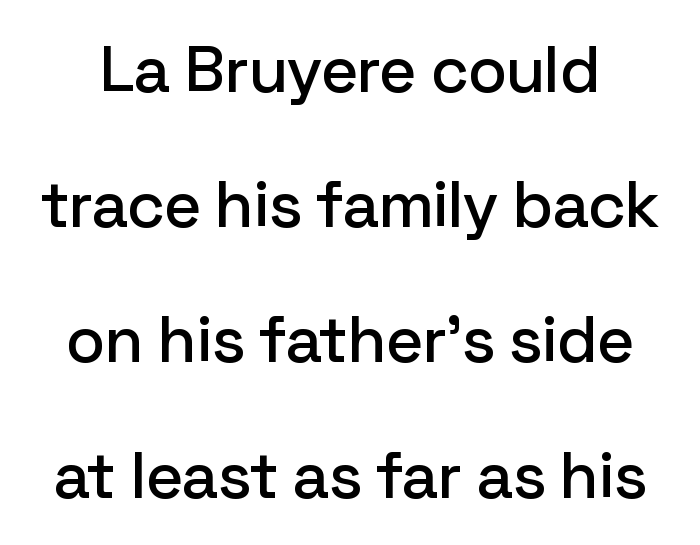
{"serif": "no", "italic": "no", "width": "normal", "stroke_contrast": "low", "x_height": "medium", "monospaced": "no", "underline": "no", "line_spacing": "loose", "line_spacing_ratio": 2.08, "letter_spacing": "normal", "letter_spacing_em": 0.0, "glyph_px": 65}
